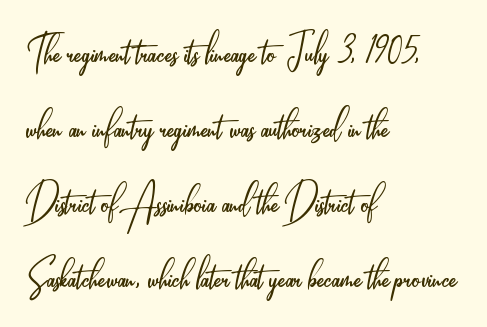
The image shows 51 px light, condensed sans-serif type; set left-aligned, normal line spacing (1.47x), normal letter spacing, not underlined; low stroke contrast and a small x-height.
